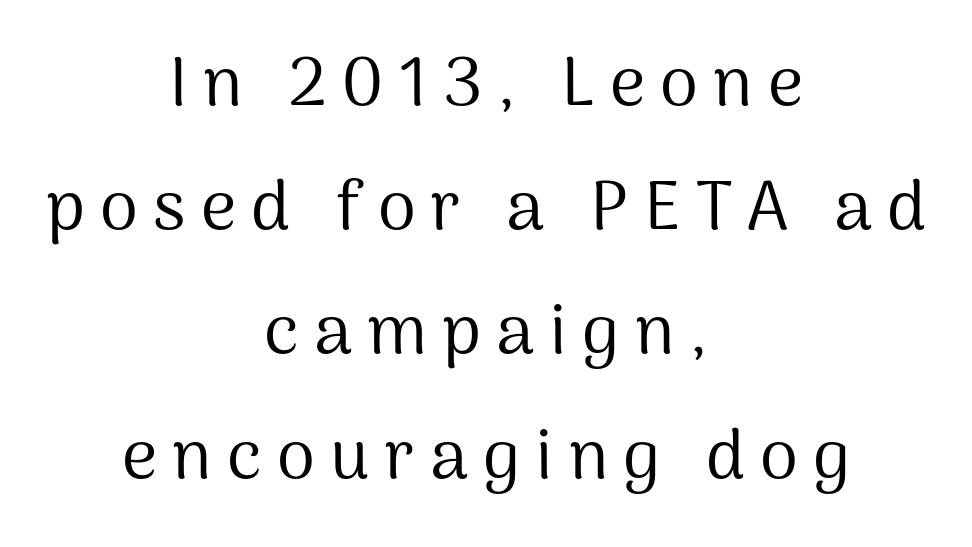
Vertical strokes here are truly vertical. A student would call this center alignment; a typographer would say set centered. You can tell from the bare stems that sans-serif type was used. Think of a printed novel: that variable character pitch is what you see here. Just letters on the line, the space beneath them empty. This sample uses expanded letter spacing, leaving extra air between glyphs.
